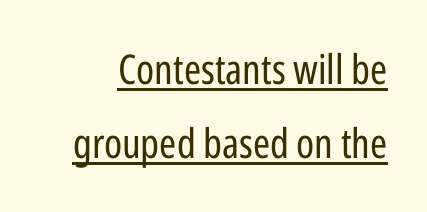
The image shows 41 px regular-weight, condensed sans-serif type, upright; set line spacing 1.81x, normal letter spacing, underlined; low stroke contrast and a medium x-height.
